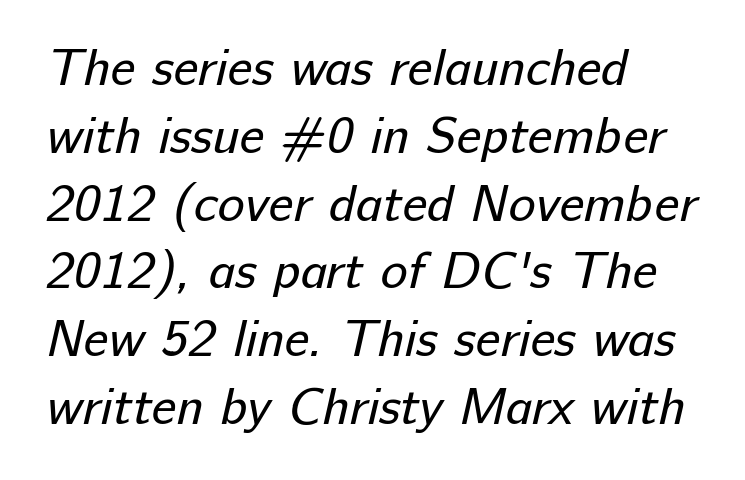
The image shows 51 px regular-weight sans-serif type; set left-aligned, normal line spacing (1.33x), normal letter spacing, not underlined; low stroke contrast and a medium x-height.
